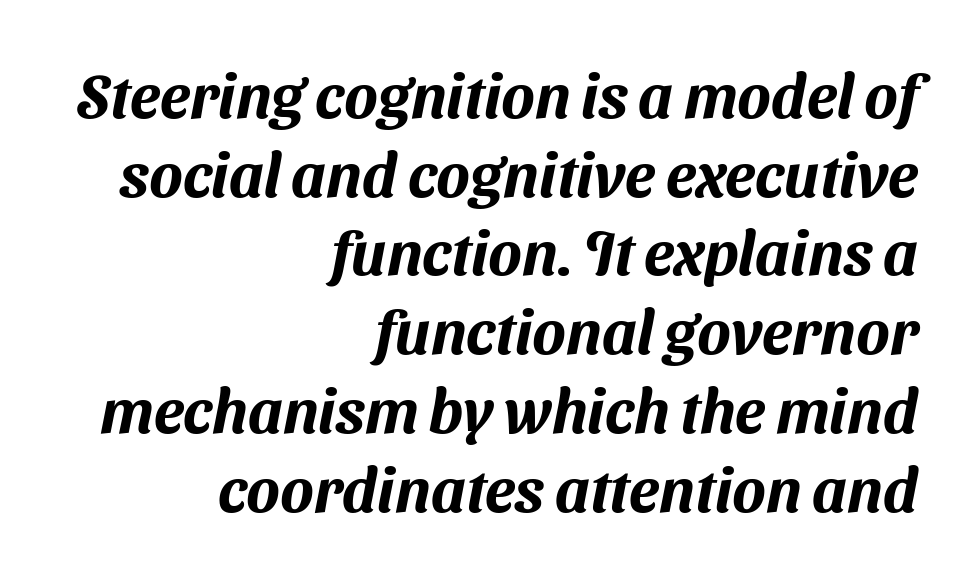
The lines in this sample share a right terminus and differ only in where they begin. No extra tracking has been applied to these lines. Decoration check: the copy has no underline. Stroke terminals: plain, sans-serif. Each letter keeps its own natural width here, so spacing adapts to shape. Leading: standard.
